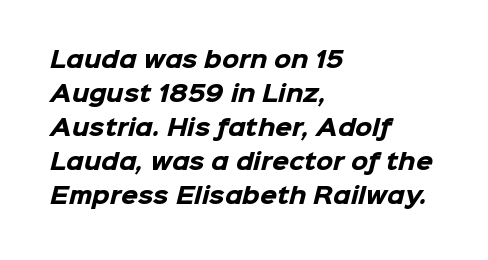
The image shows 22 px bold type; set left-aligned, normal line spacing (1.55x), normal letter spacing, not underlined.
